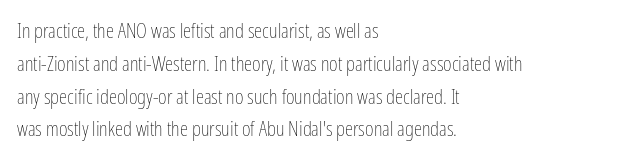
The image shows 21 px text type, upright; set left-aligned, normal line spacing (1.56x), normal letter spacing, not underlined.
